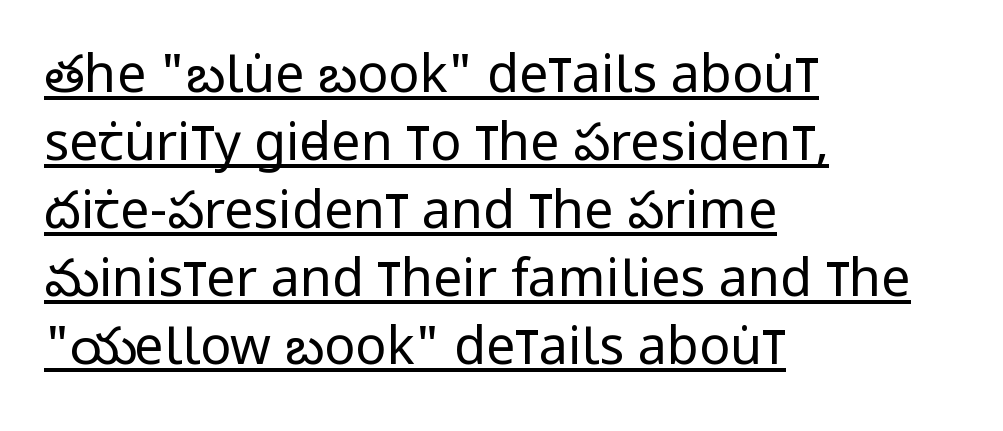
Q: Is the text bold? A: No.
Q: Is the text italic (slanted)? A: No, it is upright.
Q: Is the typeface a serif or a sans-serif typeface? A: Sans-serif.
Q: Is the text underlined? A: Yes.
Q: How is the paragraph aligned? A: Left-aligned.
Q: Is the spacing between letters normal or unusually wide? A: Normal.
Q: Is the spacing between lines tight, normal or loose? A: Normal.
Q: Width (condensed, normal, or wide)? A: Condensed.
Q: Stroke contrast? A: Low.
Q: x-height? A: Large.
Q: Monospaced? A: No.
